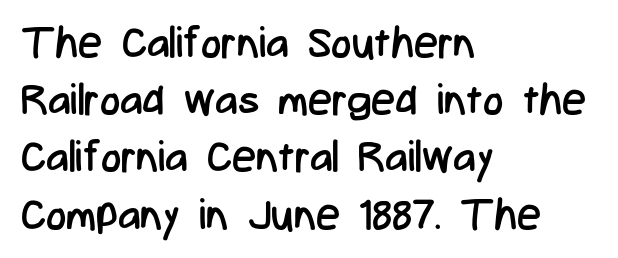
The image shows 43 px regular-weight, condensed sans-serif type, upright; set left-aligned, normal line spacing (1.33x), normal letter spacing, not underlined; low stroke contrast and a medium x-height.
